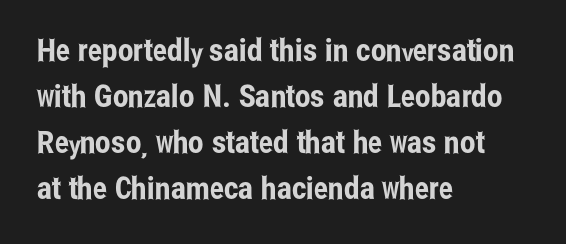
{"serif": "no", "italic": "no", "width": "condensed", "stroke_contrast": "low", "x_height": "medium", "monospaced": "no", "underline": "no", "align": "left", "line_spacing": "normal", "line_spacing_ratio": 1.48, "letter_spacing": "normal", "letter_spacing_em": 0.0, "glyph_px": 31}
